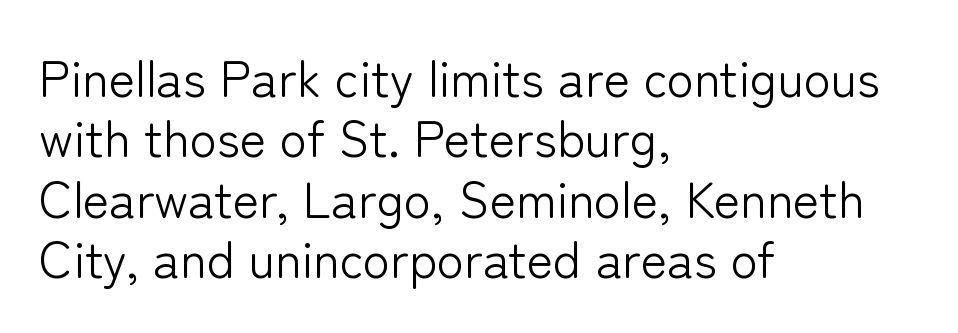
This is sans-serif lettering, the kind often seen on screens and signage. Does extra space separate the letters? No, they use regular spacing. Leftover space on each line is placed entirely after the last word. Note the varied advance widths — an 'i' is clearly narrower than an 'm'. Stroke mass is kept to a normal reading level or below. The lettering stays uniformly vertical, giving the passage a roman look.
